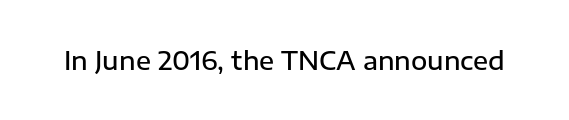
{"italic": "no", "bold": "semi", "underline": "no", "letter_spacing": "normal", "letter_spacing_em": 0.0, "glyph_px": 25}
